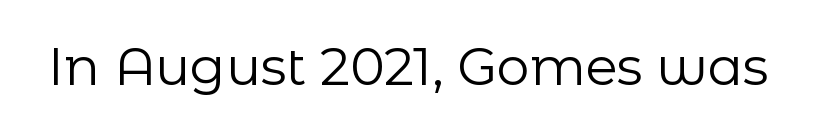
Ascenders rise straight up at ninety degrees. Check the space under the baseline: it is left empty. What stands out about the letter spacing? Nothing — it is the standard amount. The designer went with a sans here, leaving each stem footless.
